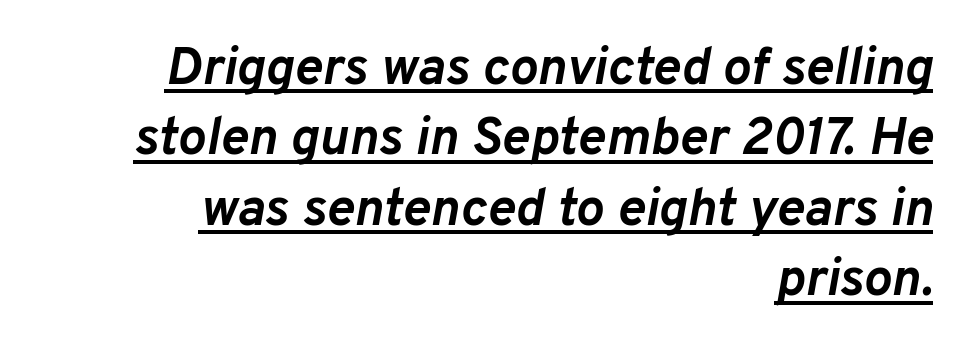
{"italic": "yes", "lean": "right", "slant_degrees": 10, "bold": "yes", "weight": "semibold", "width": "normal", "stroke_contrast": "low", "x_height": "medium", "monospaced": "no", "underline": "yes", "align": "right", "line_spacing": "normal", "line_spacing_ratio": 1.33, "letter_spacing": "normal", "letter_spacing_em": 0.0, "glyph_px": 53}
